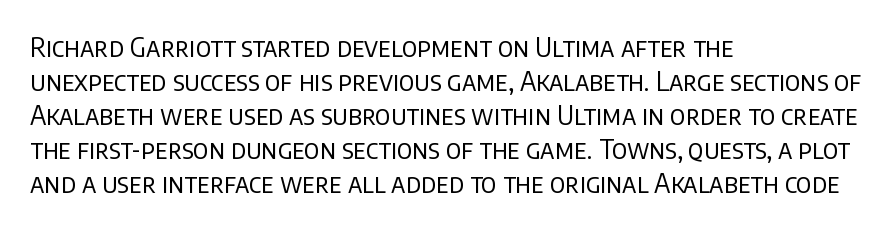
Q: Is the text bold? A: No.
Q: Is the text italic (slanted)? A: No, it is upright.
Q: Is the text underlined? A: No.
Q: How is the paragraph aligned? A: Left-aligned.
Q: Is the spacing between letters normal or unusually wide? A: Normal.
Q: Is the spacing between lines tight, normal or loose? A: Normal.
